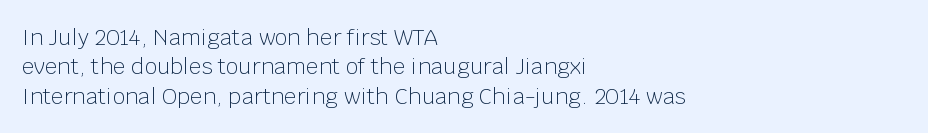
Caption: face not bold, strokes unweighted. Whoever set this chose a conventional vertical rhythm. This sample uses plain, unmodified letter spacing. The lettering stays uniformly vertical, giving the passage a roman look. Rule under the text: the space is simply empty.
